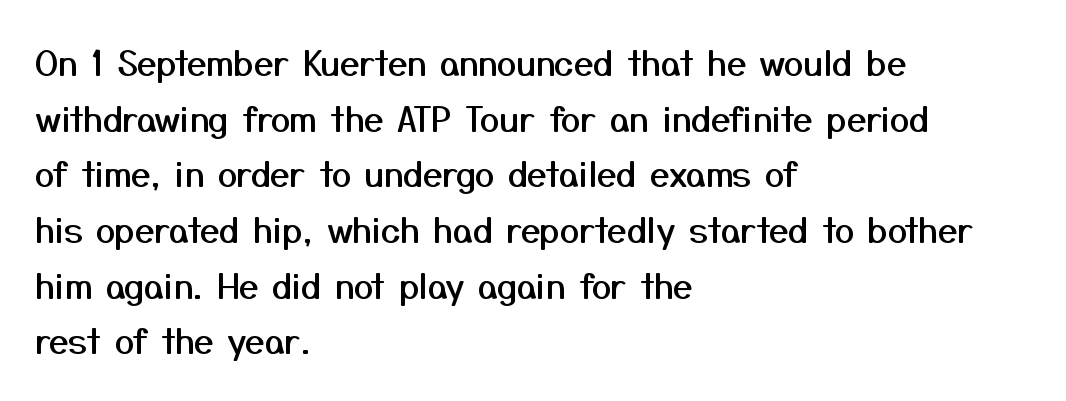
Q: Is the text italic (slanted)? A: No, it is upright.
Q: Is the typeface a serif or a sans-serif typeface? A: Sans-serif.
Q: Is the text underlined? A: No.
Q: How is the paragraph aligned? A: Left-aligned.
Q: Is the spacing between letters normal or unusually wide? A: Normal.
Q: Is the spacing between lines tight, normal or loose? A: Normal.
Q: Width (condensed, normal, or wide)? A: Normal.
Q: Stroke contrast? A: Medium.
Q: x-height? A: Medium.
Q: Monospaced? A: No.
